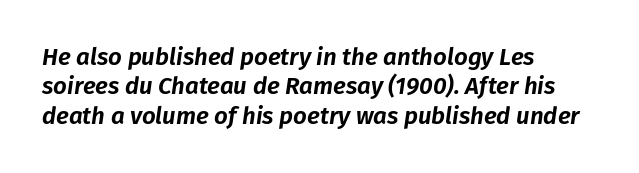
Q: Is the text italic (slanted)? A: Yes, it leans right by about 8 degrees.
Q: Is the text underlined? A: No.
Q: How is the paragraph aligned? A: Left-aligned.
Q: Is the spacing between letters normal or unusually wide? A: Normal.
